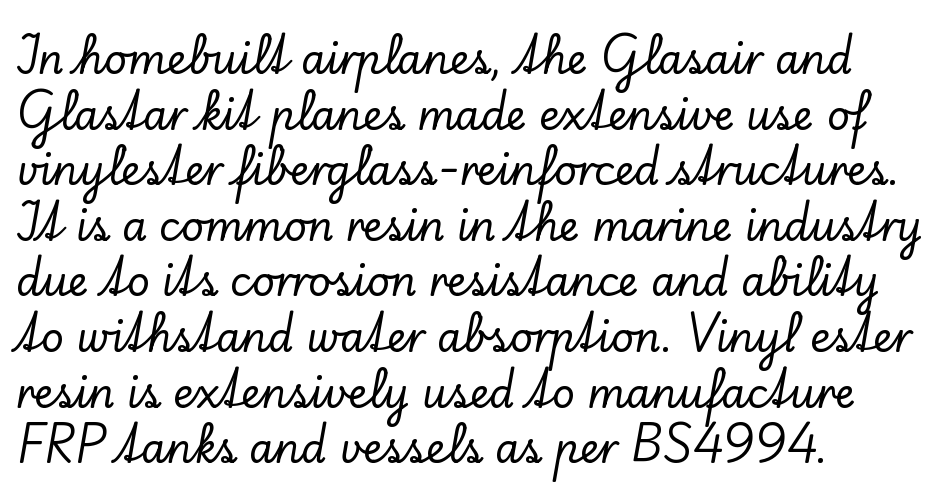
You could call the tracking neutral — neither tight nor loose. Which margin do the lines hug? The left one — the right edge is uneven. The area under the type is left untouched. Reading down the column, the eye jumps a familiar distance to each next line. These lines are rendered in a variable-pitch font. The characters display serif detailing at their extremities.
